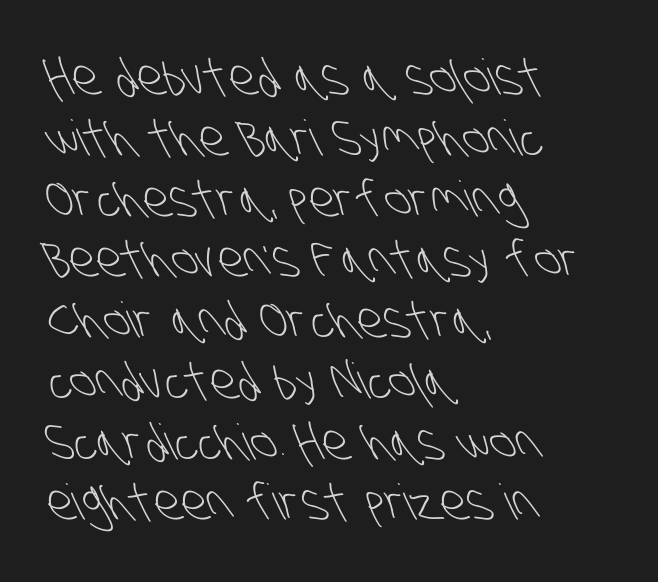
{"serif": "no", "bold": "no", "weight": "light", "width": "condensed", "stroke_contrast": "low", "x_height": "large", "monospaced": "no", "underline": "no", "align": "left", "line_spacing_ratio": 1.24, "letter_spacing": "normal", "letter_spacing_em": 0.0, "glyph_px": 49}
